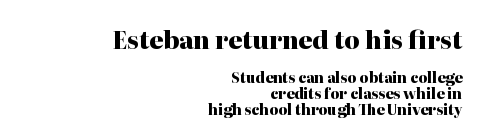
Q: Is the text bold? A: Yes.
Q: Is the text italic (slanted)? A: No, it is upright.
Q: Is the text underlined? A: No.
Q: How is the paragraph aligned? A: Right-aligned.
Q: Is the spacing between letters normal or unusually wide? A: Normal.
Q: Is the spacing between lines tight, normal or loose? A: Tight.
Q: Which block of text is set in a larger size, the first (top) or the second (bottom)? A: The first (top) one.
